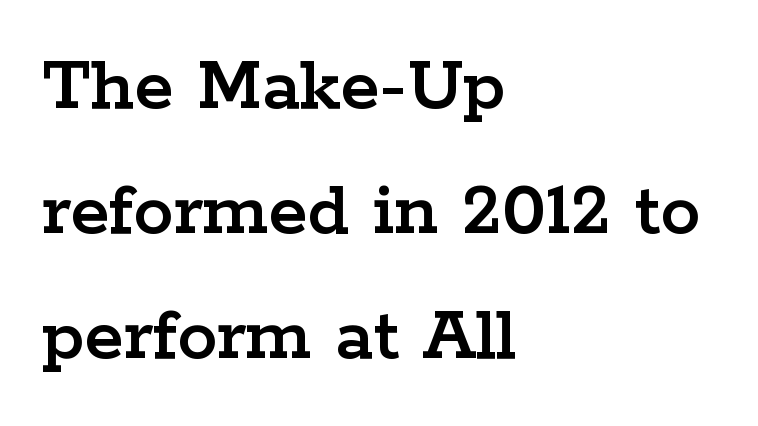
{"serif": "yes", "italic": "no", "width": "wide", "stroke_contrast": "low", "x_height": "medium", "monospaced": "no", "underline": "no", "align": "left", "line_spacing": "normal", "line_spacing_ratio": 1.56, "letter_spacing": "normal", "letter_spacing_em": 0.0, "glyph_px": 80}
